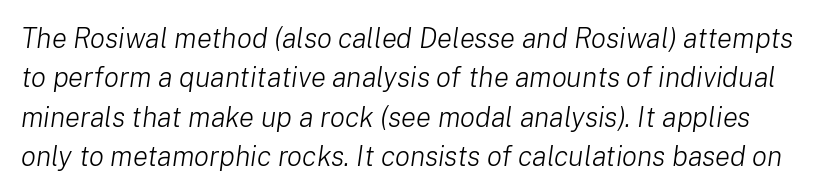
{"italic": "yes", "lean": "right", "slant_degrees": 8, "bold": "no", "weight": "light", "width": "normal", "stroke_contrast": "low", "x_height": "medium", "monospaced": "no", "underline": "no", "line_spacing": "normal", "line_spacing_ratio": 1.41, "letter_spacing": "normal", "letter_spacing_em": 0.0, "glyph_px": 28}
